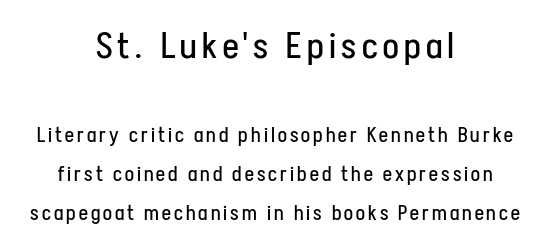
Q: Is the text bold? A: No.
Q: Is the text italic (slanted)? A: No, it is upright.
Q: Is the typeface a serif or a sans-serif typeface? A: Sans-serif.
Q: Is the text underlined? A: No.
Q: How is the paragraph aligned? A: Centered.
Q: Which block of text is set in a larger size, the first (top) or the second (bottom)? A: The first (top) one.
Q: Width (condensed, normal, or wide)? A: Condensed.
Q: Stroke contrast? A: Low.
Q: x-height? A: Medium.
Q: Monospaced? A: No.
